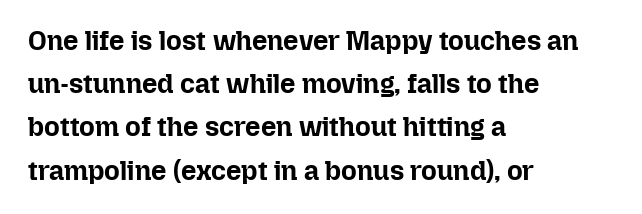
Layout note: lines flush left. Decoration check: the copy has no underline. Each new line begins a customary step beneath the previous one. The characters look thick and weighty, a clear bold. Do the letters lean? They stand straight.
